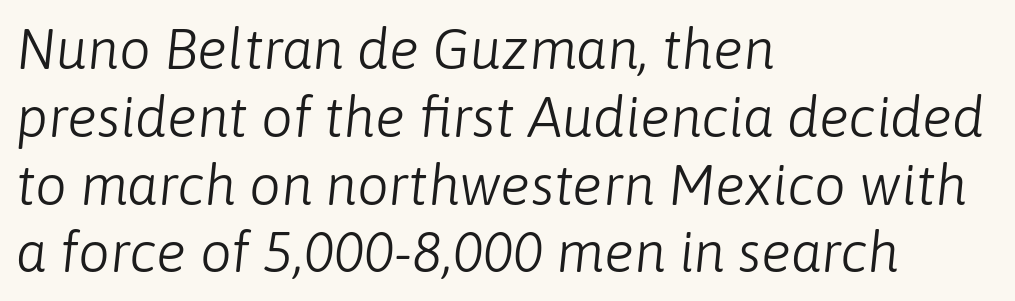
{"italic": "yes", "lean": "right", "slant_degrees": 6, "bold": "no", "weight": "light", "width": "normal", "stroke_contrast": "low", "x_height": "medium", "monospaced": "no", "underline": "no", "align": "left", "line_spacing_ratio": 1.21, "letter_spacing": "normal", "letter_spacing_em": 0.0, "glyph_px": 56}
